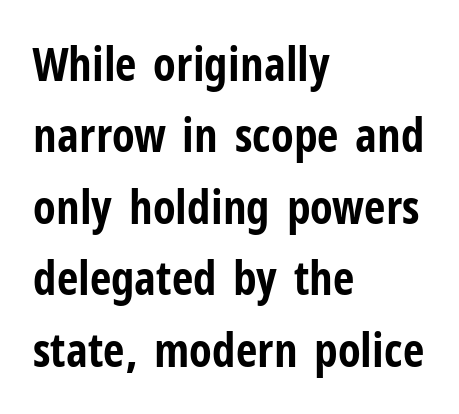
Q: Is the text bold? A: Yes.
Q: Is the text italic (slanted)? A: No, it is upright.
Q: Is the typeface a serif or a sans-serif typeface? A: Sans-serif.
Q: Is the text underlined? A: No.
Q: How is the paragraph aligned? A: Left-aligned.
Q: Is the spacing between letters normal or unusually wide? A: Normal.
Q: Is the spacing between lines tight, normal or loose? A: Normal.
Q: Width (condensed, normal, or wide)? A: Condensed.
Q: Stroke contrast? A: Low.
Q: x-height? A: Medium.
Q: Monospaced? A: No.
